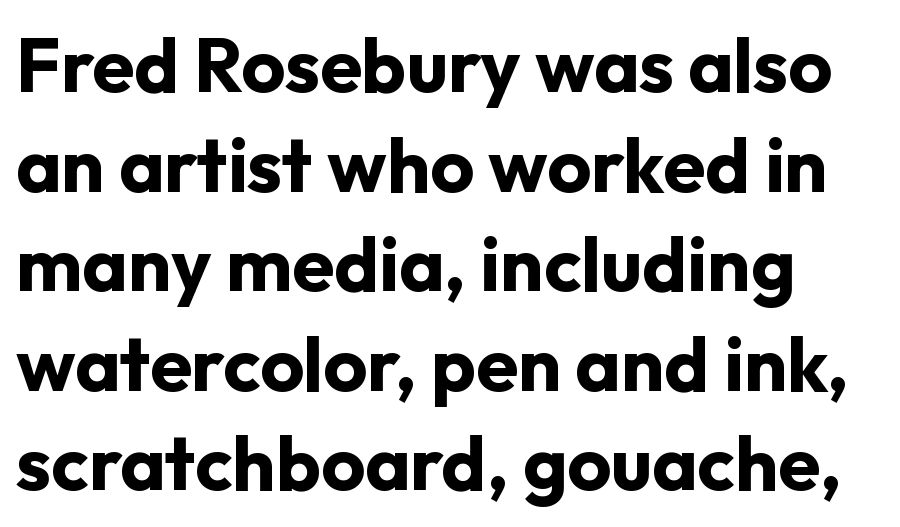
{"serif": "no", "italic": "no", "bold": "yes", "weight": "bold", "width": "normal", "stroke_contrast": "low", "x_height": "medium", "monospaced": "no", "underline": "no", "align": "left", "line_spacing": "normal", "line_spacing_ratio": 1.31, "letter_spacing": "normal", "letter_spacing_em": 0.0, "glyph_px": 76}
